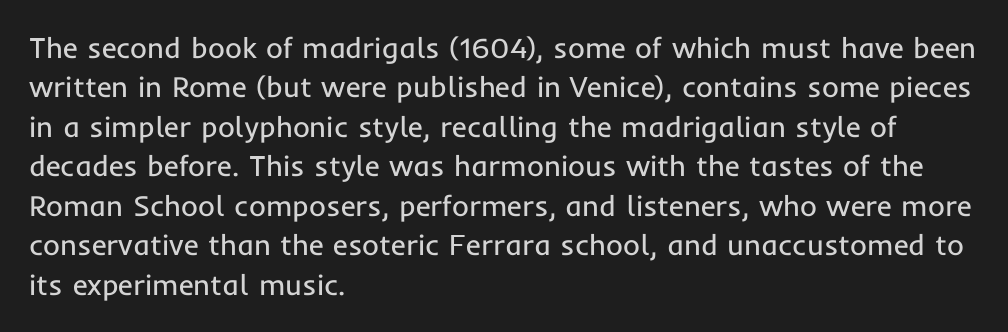
You could not count columns in this text — the font is proportionally spaced. In terms of letterspacing, this is plain default setting. The rag falls on the right side of this text block. This rendering features lettering with no underline. How would I describe the line gaps? Plain and ordinary. Unlike italic type, these characters show no tilt at all.
